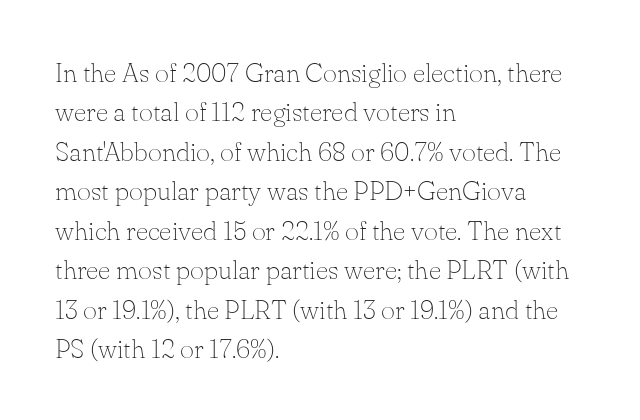
Q: Is the text bold? A: No.
Q: Is the text italic (slanted)? A: No, it is upright.
Q: Is the text underlined? A: No.
Q: How is the paragraph aligned? A: Left-aligned.
Q: Is the spacing between letters normal or unusually wide? A: Normal.
Q: Is the spacing between lines tight, normal or loose? A: Normal.
